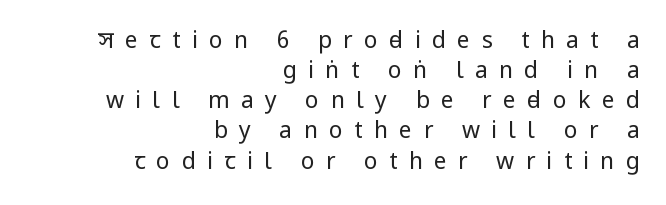
In terms of letterspacing, this is a distinctly airy, spread setting. Each line ends at the same right margin while the left side varies. A light-to-regular cut is what we see here. Bare-footed words on every line.
